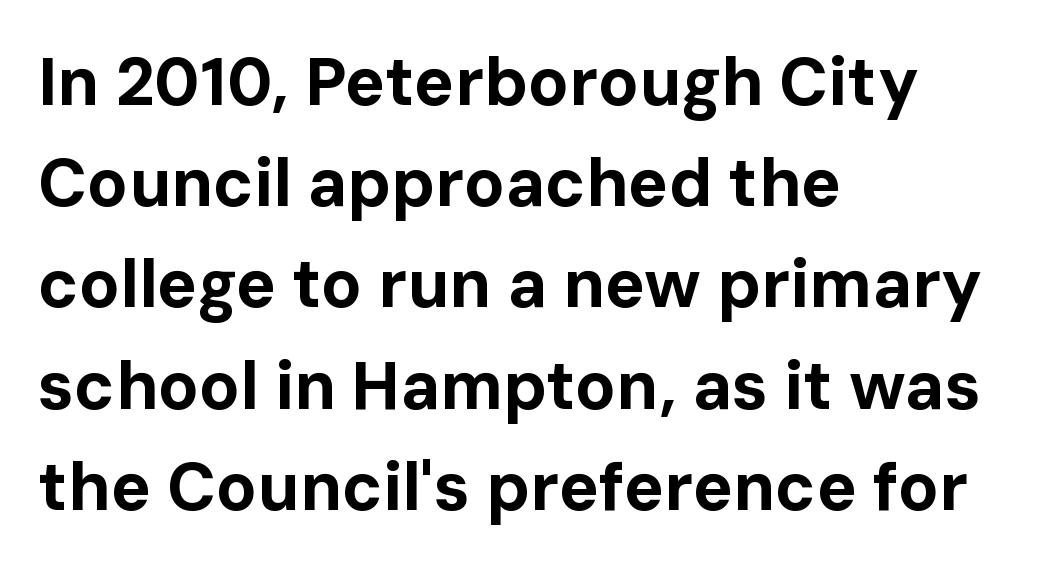
Q: Is the text bold? A: Yes.
Q: Is the text italic (slanted)? A: No, it is upright.
Q: Is the typeface a serif or a sans-serif typeface? A: Sans-serif.
Q: Is the text underlined? A: No.
Q: How is the paragraph aligned? A: Left-aligned.
Q: Is the spacing between letters normal or unusually wide? A: Normal.
Q: Is the spacing between lines tight, normal or loose? A: Normal.
Q: Width (condensed, normal, or wide)? A: Normal.
Q: Stroke contrast? A: Low.
Q: x-height? A: Medium.
Q: Monospaced? A: No.
